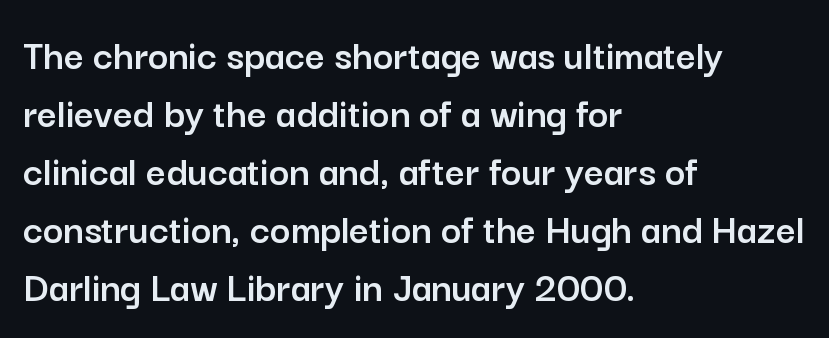
The image shows 43 px sans-serif type, upright; set left-aligned, normal line spacing (1.35x), normal letter spacing, not underlined; low stroke contrast and a medium x-height.
